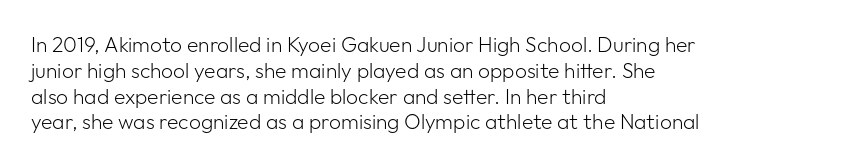
Visually the block forms a straight wall on the left and a jagged coastline on the right. This sample uses plain, unmodified letter spacing. The face looks like a standard text weight, possibly lighter. Check under the words: just untouched page. Does the lettering tilt? It doesn't — this is upright.
